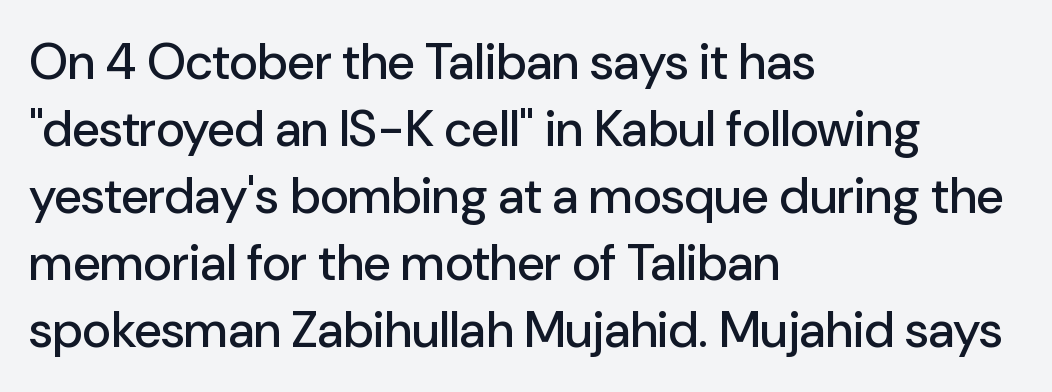
This sample keeps an unexceptional amount of space between lines. Every character sits straight up, as roman type does. Observe the absence of serifs on each vertical stroke in this sample. If you drew a ruler down the left edge, every line would touch it. Each row of text sits above clean, open space. Character widths vary here, with narrow letters taking less room than wide ones.
